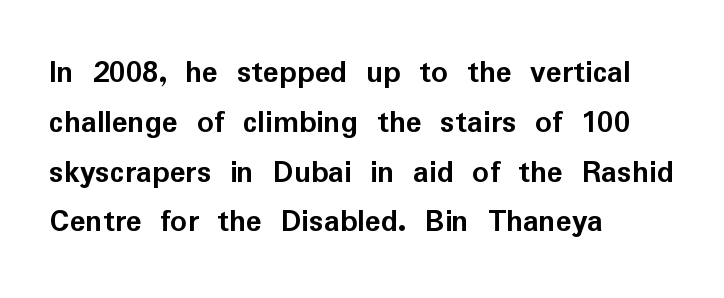
{"serif": "no", "italic": "no", "bold": "yes", "weight": "semibold", "width": "normal", "stroke_contrast": "low", "x_height": "medium", "monospaced": "no", "underline": "no", "align": "left", "line_spacing": "normal", "line_spacing_ratio": 1.51, "letter_spacing": "normal", "letter_spacing_em": 0.0, "glyph_px": 33}
